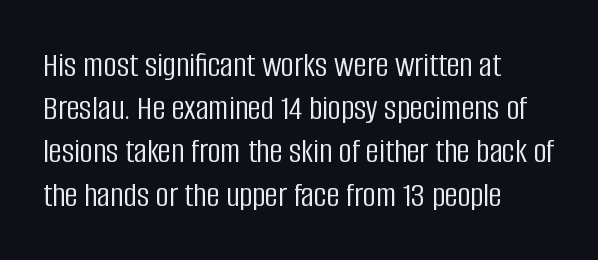
Students, note that the glyphs here touch the page at normal intervals. No italicization has been applied; the sample stays upright. The face used here is proportionally spaced, like ordinary book or web type. The passage shown is typeset with a sans-serif family. These glyphs show unthickened strokes, regular width or finer. Where is the straight margin? On the left.
